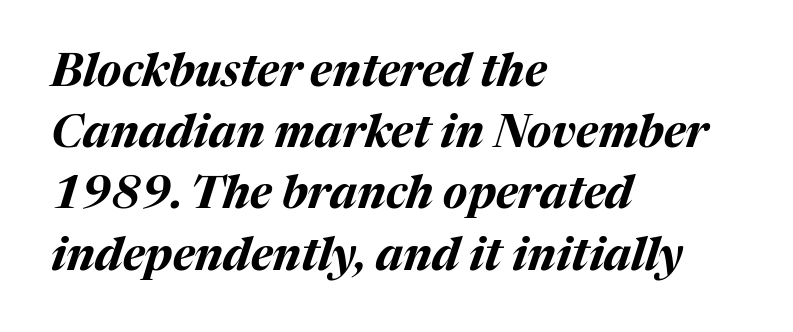
Weight check: bold — yes, fully. Honestly, the row spacing looks completely unremarkable. The axis of the letterforms is tilted away from vertical. Think of a printed novel: that variable character pitch is what you see here. Just letters on the line, the space beneath them empty.
